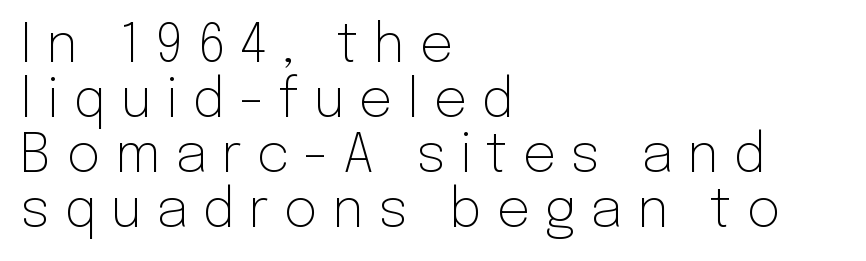
Q: Is the text bold? A: No.
Q: Is the text italic (slanted)? A: No, it is upright.
Q: Is the typeface a serif or a sans-serif typeface? A: Sans-serif.
Q: Is the text underlined? A: No.
Q: How is the paragraph aligned? A: Left-aligned.
Q: Is the spacing between letters normal or unusually wide? A: Unusually wide.
Q: Is the spacing between lines tight, normal or loose? A: Tight.
Q: Width (condensed, normal, or wide)? A: Normal.
Q: Stroke contrast? A: Low.
Q: x-height? A: Medium.
Q: Monospaced? A: No.
